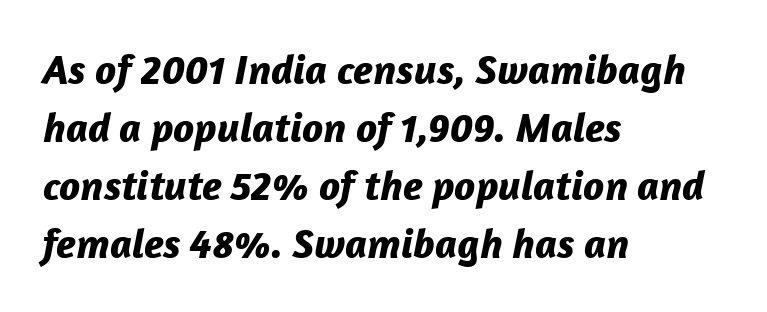
The image shows 42 px bold type, italic (leaning right); set left-aligned, normal line spacing (1.38x), normal letter spacing, not underlined; low stroke contrast and a medium x-height.
